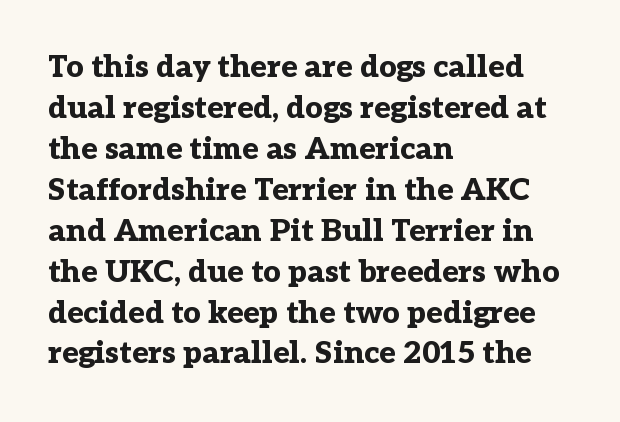
Q: Is the text bold? A: Yes.
Q: Is the text italic (slanted)? A: No, it is upright.
Q: Is the typeface a serif or a sans-serif typeface? A: Serif.
Q: Is the text underlined? A: No.
Q: How is the paragraph aligned? A: Left-aligned.
Q: Is the spacing between letters normal or unusually wide? A: Normal.
Q: Is the spacing between lines tight, normal or loose? A: Normal.
Q: Width (condensed, normal, or wide)? A: Normal.
Q: Stroke contrast? A: Low.
Q: x-height? A: Medium.
Q: Monospaced? A: No.
